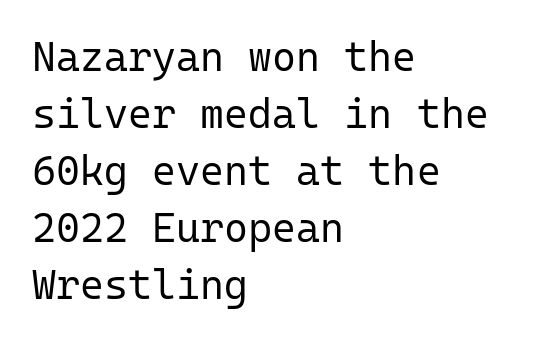
Q: Is the text bold? A: No.
Q: Is the text italic (slanted)? A: No, it is upright.
Q: Is the typeface a serif or a sans-serif typeface? A: Sans-serif.
Q: Is the text underlined? A: No.
Q: How is the paragraph aligned? A: Left-aligned.
Q: Is the spacing between letters normal or unusually wide? A: Normal.
Q: Is the spacing between lines tight, normal or loose? A: Normal.
Q: Width (condensed, normal, or wide)? A: Normal.
Q: Stroke contrast? A: Low.
Q: x-height? A: Medium.
Q: Monospaced? A: Yes.
